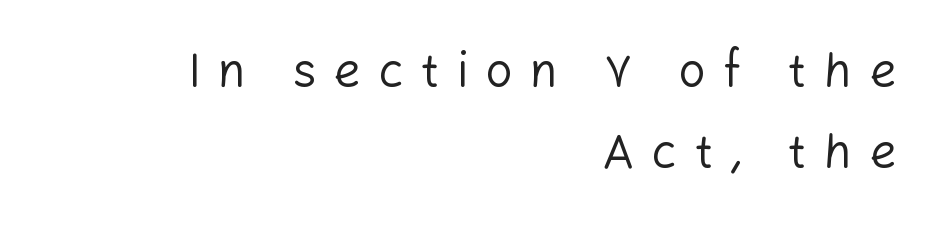
Q: Is the text bold? A: No.
Q: Is the text italic (slanted)? A: No, it is upright.
Q: Is the typeface a serif or a sans-serif typeface? A: Sans-serif.
Q: Is the text underlined? A: No.
Q: How is the paragraph aligned? A: Right-aligned.
Q: Is the spacing between letters normal or unusually wide? A: Unusually wide.
Q: Is the spacing between lines tight, normal or loose? A: Normal.
Q: Width (condensed, normal, or wide)? A: Normal.
Q: Stroke contrast? A: Low.
Q: x-height? A: Medium.
Q: Monospaced? A: No.
